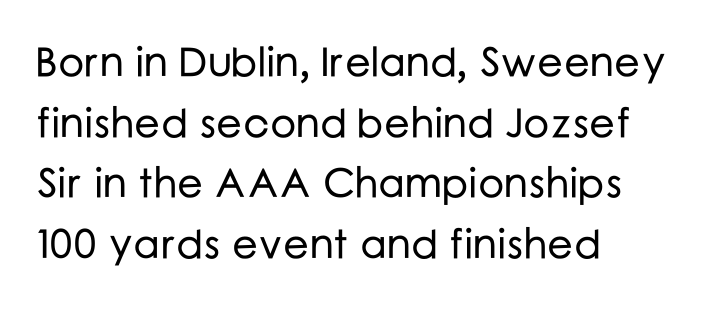
{"serif": "no", "italic": "no", "width": "normal", "stroke_contrast": "low", "x_height": "medium", "monospaced": "no", "underline": "no", "align": "left", "line_spacing": "normal", "line_spacing_ratio": 1.48, "letter_spacing": "normal", "letter_spacing_em": 0.0, "glyph_px": 41}
